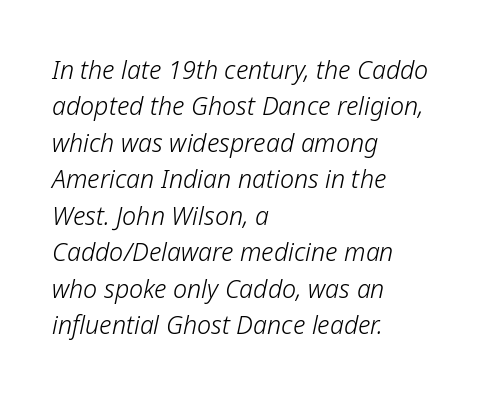
The image shows 25 px text type, italic (leaning right); set left-aligned, normal line spacing (1.46x), normal letter spacing, not underlined.
